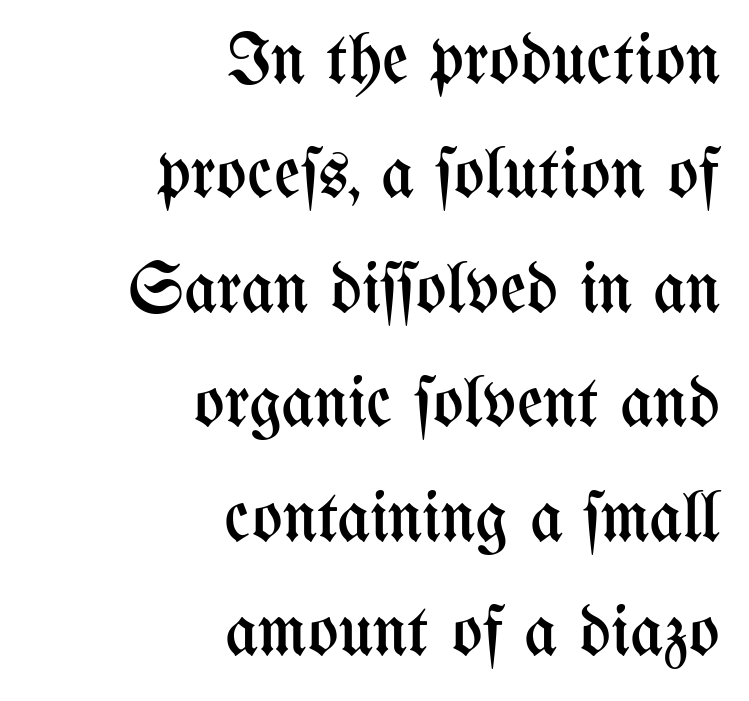
Q: Is the text bold? A: No.
Q: Is the text italic (slanted)? A: No, it is upright.
Q: Is the text underlined? A: No.
Q: How is the paragraph aligned? A: Right-aligned.
Q: Is the spacing between letters normal or unusually wide? A: Normal.
Q: Is the spacing between lines tight, normal or loose? A: Normal.
Q: Width (condensed, normal, or wide)? A: Condensed.
Q: Stroke contrast? A: Medium.
Q: x-height? A: Medium.
Q: Monospaced? A: No.
